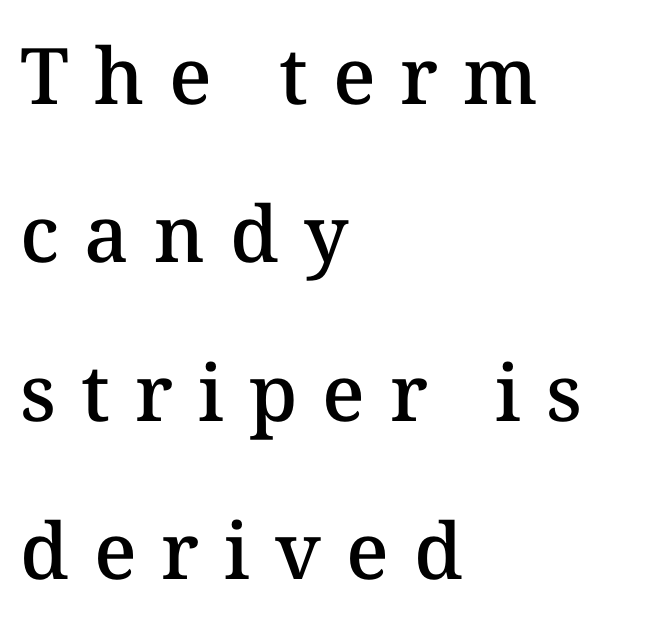
The image shows 78 px semibold type, upright; set left-aligned, loose line spacing (2.03x), unusually wide letter spacing (+0.32 em), not underlined; medium stroke contrast and a medium x-height.
